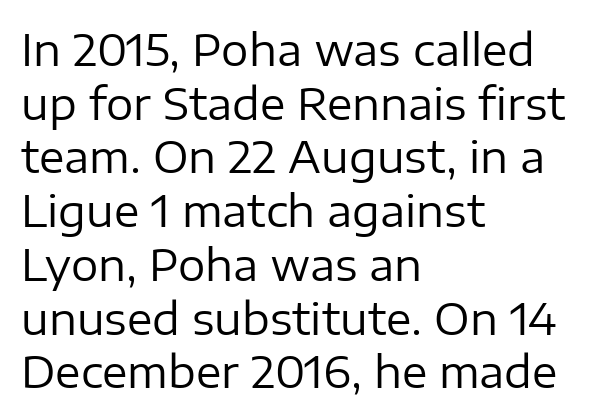
Q: Is the text bold? A: No.
Q: Is the text italic (slanted)? A: No, it is upright.
Q: Is the typeface a serif or a sans-serif typeface? A: Sans-serif.
Q: Is the text underlined? A: No.
Q: How is the paragraph aligned? A: Left-aligned.
Q: Is the spacing between letters normal or unusually wide? A: Normal.
Q: Is the spacing between lines tight, normal or loose? A: Normal.
Q: Width (condensed, normal, or wide)? A: Normal.
Q: Stroke contrast? A: Low.
Q: x-height? A: Medium.
Q: Monospaced? A: No.
